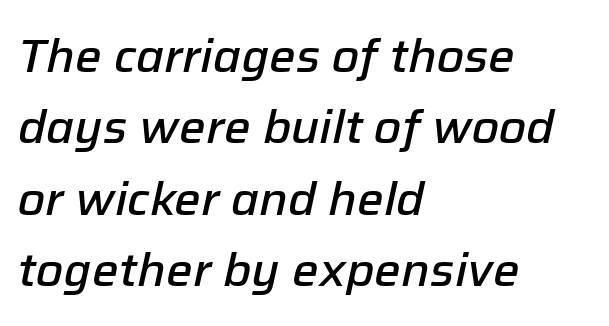
The image shows 47 px semibold type, italic (leaning right); set left-aligned, normal line spacing (1.52x), normal letter spacing, not underlined; low stroke contrast and a medium x-height.
